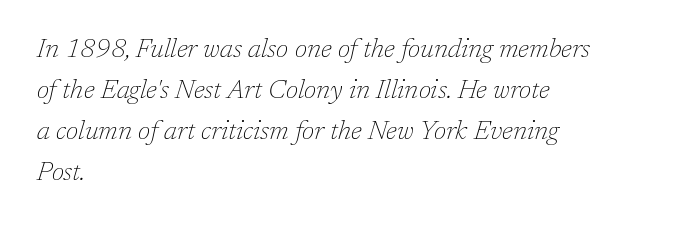
{"italic": "yes", "lean": "right", "slant_degrees": 17, "bold": "no", "underline": "no", "align": "left", "line_spacing": "normal", "line_spacing_ratio": 1.58, "letter_spacing": "normal", "letter_spacing_em": 0.0, "glyph_px": 26}
